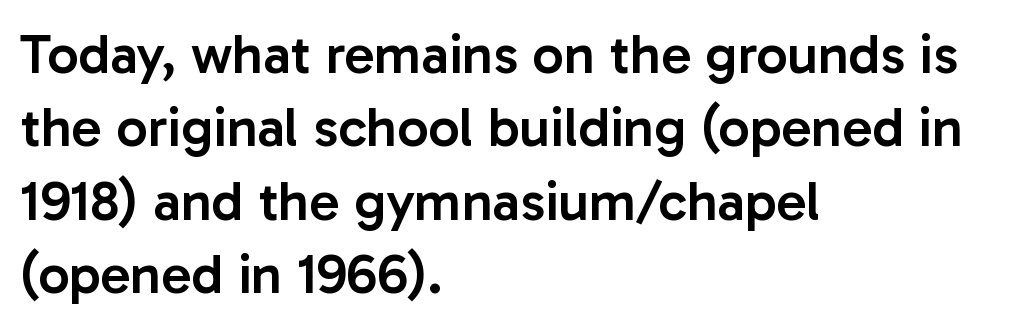
{"serif": "no", "italic": "no", "bold": "semi", "weight": "semibold", "width": "normal", "stroke_contrast": "low", "x_height": "medium", "monospaced": "no", "underline": "no", "align": "left", "line_spacing": "normal", "line_spacing_ratio": 1.31, "letter_spacing": "normal", "letter_spacing_em": 0.0, "glyph_px": 56}
